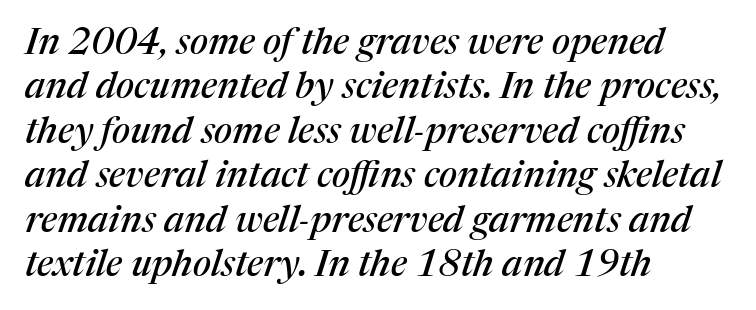
The image shows 37 px serif type, italic (leaning right); set left-aligned, line spacing 1.2x, normal letter spacing, not underlined; medium stroke contrast and a medium x-height.
